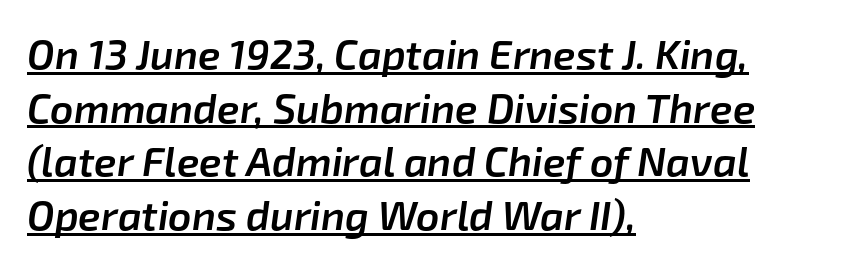
Does extra space separate the letters? No, they use regular spacing. Baseline-to-baseline distance is the conventional proportion of letter height. An italicized treatment has been applied to the whole sample. The strokes are fattened partway — semibold, not bold.
